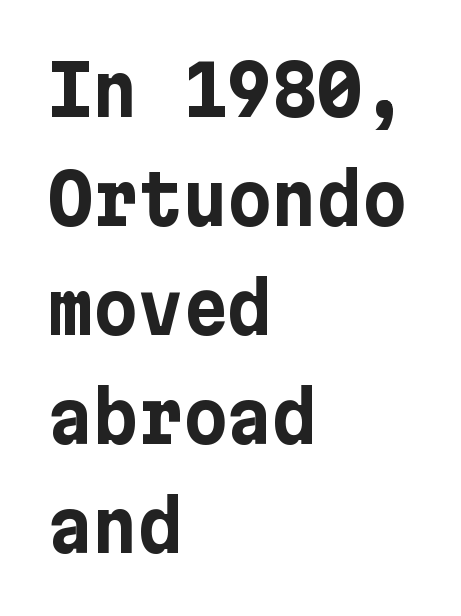
No italicization has been applied; the sample stays upright. Letterform terminals end flat and unadorned throughout the passage. Look at the stroke-to-counter ratio: heavy, a bold. A typesetter would call this zero additional tracking. The space between consecutive lines is moderate.
